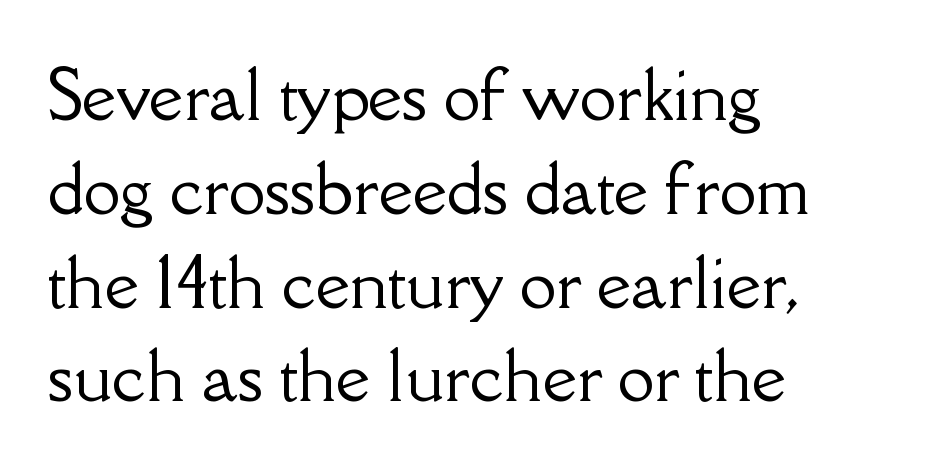
The image shows 67 px serif type, upright; set left-aligned, normal line spacing (1.4x), normal letter spacing, not underlined; low stroke contrast and a small x-height.
